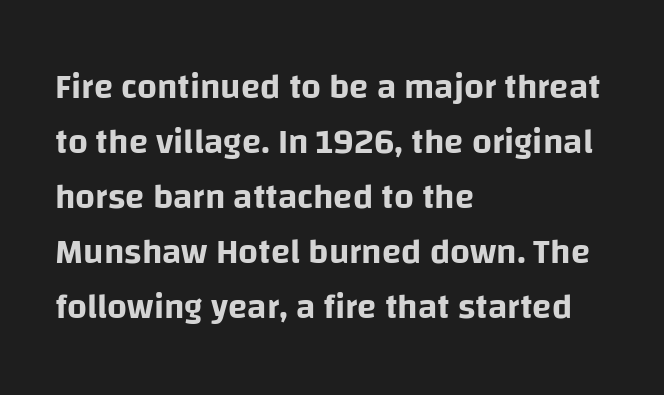
Serifs: no, the terminals of the letterforms are clean. A typesetter would call this proportional, since set widths differ per character. Unlike italic type, these characters show no tilt at all. The leading is moderate, giving the passage an even texture. This sample uses plain, unmodified letter spacing. Each line starts at the same left margin while the right side varies.
